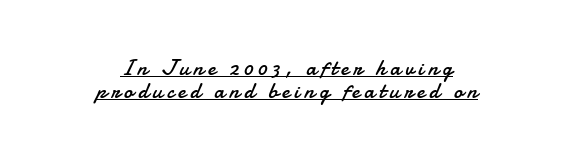
{"bold": "no", "underline": "yes", "align": "center", "line_spacing": "tight", "line_spacing_ratio": 1.04, "letter_spacing": "wide", "letter_spacing_em": 0.2, "glyph_px": 22}
